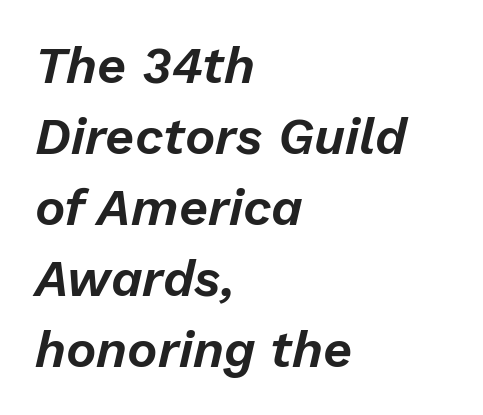
Q: Is the text italic (slanted)? A: Yes, it leans right by about 13 degrees.
Q: Is the text underlined? A: No.
Q: How is the paragraph aligned? A: Left-aligned.
Q: Is the spacing between letters normal or unusually wide? A: Normal.
Q: Is the spacing between lines tight, normal or loose? A: Normal.
Q: Width (condensed, normal, or wide)? A: Normal.
Q: Stroke contrast? A: Low.
Q: x-height? A: Medium.
Q: Monospaced? A: No.
